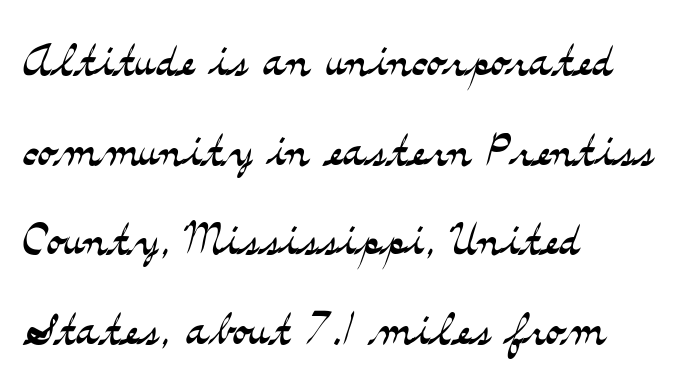
The image shows 61 px light, wide serif type; set left-aligned, normal line spacing (1.47x), normal letter spacing, not underlined; medium stroke contrast and a small x-height.
